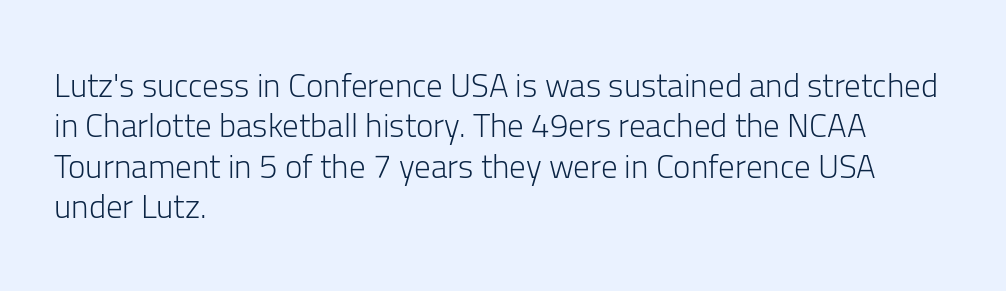
The image shows 33 px light sans-serif type, upright; set left-aligned, line spacing 1.22x, normal letter spacing, not underlined; low stroke contrast and a medium x-height.
